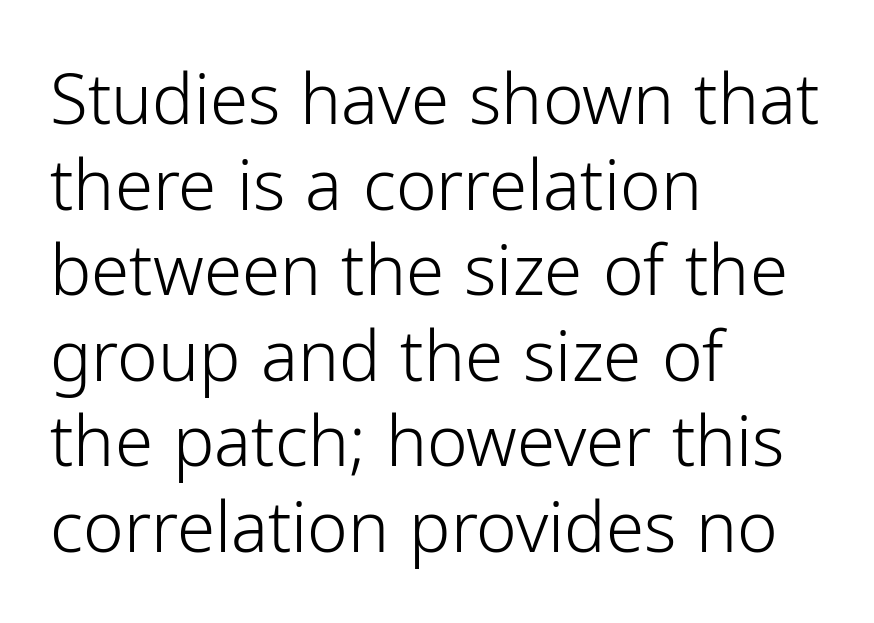
Italic? Not at all — the glyphs are vertical. Underline: absent. The type family on display is of the sans-serif kind. Each letter keeps its own natural width here, so spacing adapts to shape. The letterforms sit shoulder to shoulder at normal distance. The typesetter chose a ragged-right arrangement here.
